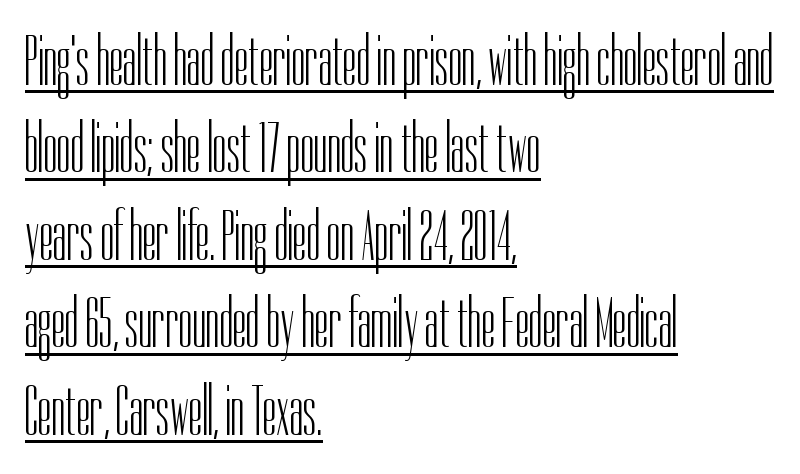
Q: Is the text bold? A: No.
Q: Is the text italic (slanted)? A: No, it is upright.
Q: Is the typeface a serif or a sans-serif typeface? A: Sans-serif.
Q: Is the text underlined? A: Yes.
Q: How is the paragraph aligned? A: Left-aligned.
Q: Is the spacing between letters normal or unusually wide? A: Normal.
Q: Is the spacing between lines tight, normal or loose? A: Normal.
Q: Width (condensed, normal, or wide)? A: Condensed.
Q: Stroke contrast? A: Low.
Q: x-height? A: Medium.
Q: Monospaced? A: No.
